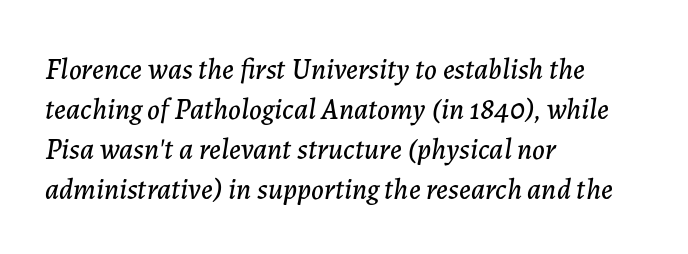
{"italic": "yes", "lean": "right", "slant_degrees": 7, "width": "normal", "stroke_contrast": "low", "x_height": "medium", "monospaced": "no", "underline": "no", "align": "left", "line_spacing": "normal", "line_spacing_ratio": 1.38, "letter_spacing": "normal", "letter_spacing_em": 0.0, "glyph_px": 29}
